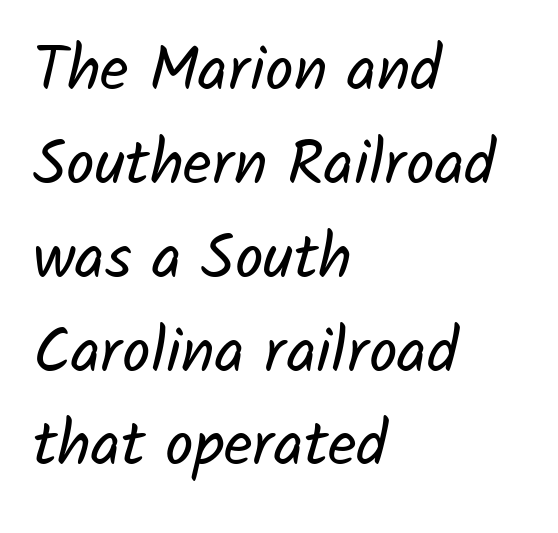
{"serif": "no", "bold": "no", "weight": "regular", "width": "normal", "stroke_contrast": "low", "x_height": "medium", "monospaced": "no", "underline": "no", "align": "left", "line_spacing": "normal", "line_spacing_ratio": 1.49, "letter_spacing": "normal", "letter_spacing_em": 0.0, "glyph_px": 63}
